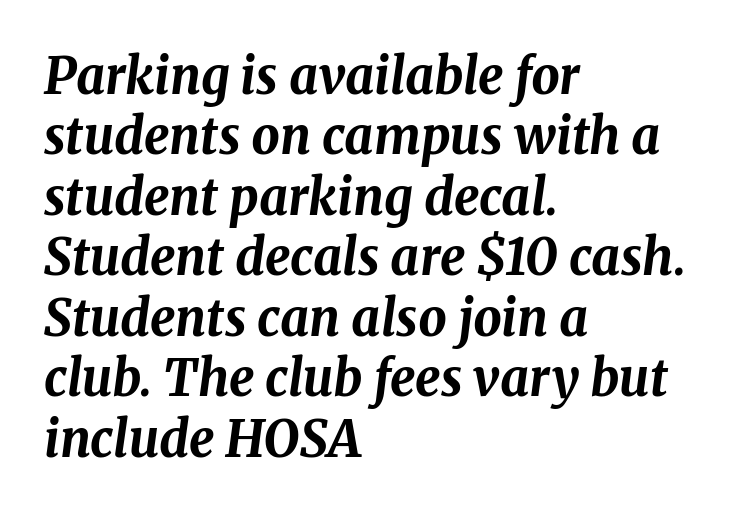
Q: Is the text bold? A: Yes.
Q: Is the text italic (slanted)? A: Yes, it leans right by about 8 degrees.
Q: Is the text underlined? A: No.
Q: How is the paragraph aligned? A: Left-aligned.
Q: Is the spacing between letters normal or unusually wide? A: Normal.
Q: Width (condensed, normal, or wide)? A: Normal.
Q: Stroke contrast? A: Medium.
Q: x-height? A: Medium.
Q: Monospaced? A: No.
